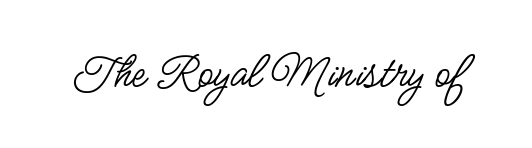
Q: Is the text bold? A: No.
Q: Is the text italic (slanted)? A: Yes.
Q: Is the typeface a serif or a sans-serif typeface? A: Sans-serif.
Q: Is the text underlined? A: No.
Q: Is the spacing between letters normal or unusually wide? A: Normal.
Q: Width (condensed, normal, or wide)? A: Condensed.
Q: Stroke contrast? A: Low.
Q: x-height? A: Small.
Q: Monospaced? A: No.
